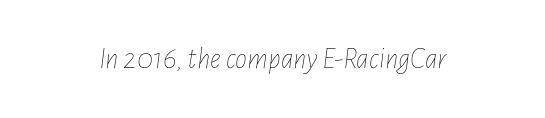
Q: Is the text bold? A: No.
Q: Is the text italic (slanted)? A: Yes, it leans right by about 7 degrees.
Q: Is the text underlined? A: No.
Q: Is the spacing between letters normal or unusually wide? A: Normal.
Q: Width (condensed, normal, or wide)? A: Condensed.
Q: Stroke contrast? A: Low.
Q: x-height? A: Medium.
Q: Monospaced? A: No.
